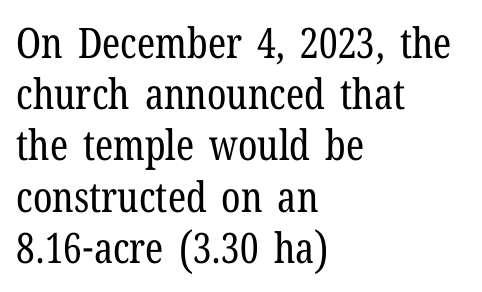
The image shows 42 px regular-weight, condensed serif type, upright; set left-aligned, line spacing 1.22x, normal letter spacing, not underlined; low stroke contrast and a medium x-height.
